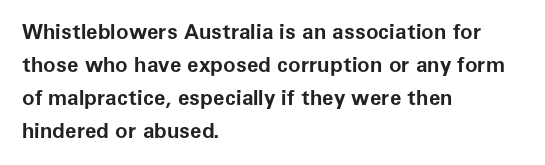
Q: Is the text bold? A: Yes.
Q: Is the text italic (slanted)? A: No, it is upright.
Q: Is the text underlined? A: No.
Q: How is the paragraph aligned? A: Left-aligned.
Q: Is the spacing between letters normal or unusually wide? A: Normal.
Q: Is the spacing between lines tight, normal or loose? A: Normal.
